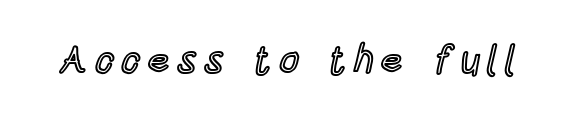
Q: Is the text italic (slanted)? A: Yes.
Q: Is the text underlined? A: No.
Q: Width (condensed, normal, or wide)? A: Condensed.
Q: x-height? A: Large.
Q: Monospaced? A: No.
